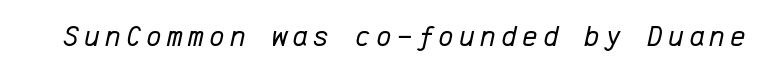
The weight tops out at a normal text grade. The baseline area is clear. Italic? Definitely — the glyphs are oblique. A typesetter would call this monospace, since all characters share one set width.
